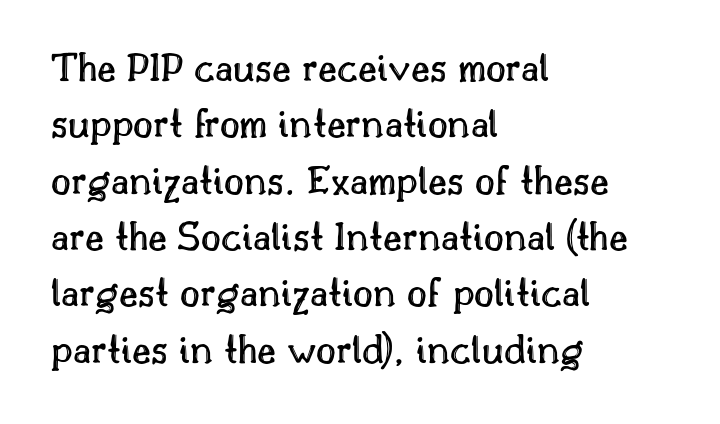
Is this a fixed-width face? No — the glyphs have proportional, varying widths. Descenders are the only things crossing below the line. Is there much room between lines? A standard amount, neither cramped nor airy. When letters stand straight like this, we call the style roman or upright. The lines are quadded left. Tracking value appears to be zero — textbook default spacing.
